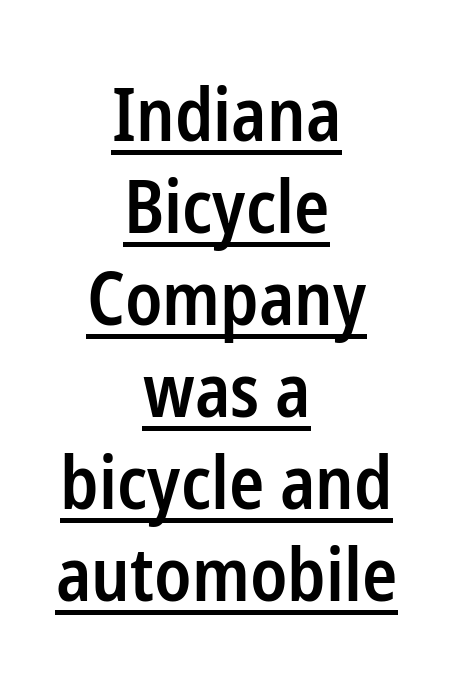
{"serif": "no", "italic": "no", "bold": "semi", "weight": "semibold", "width": "condensed", "stroke_contrast": "low", "x_height": "medium", "monospaced": "no", "underline": "yes", "align": "center", "line_spacing": "normal", "line_spacing_ratio": 1.26, "letter_spacing": "normal", "letter_spacing_em": 0.0, "glyph_px": 73}
